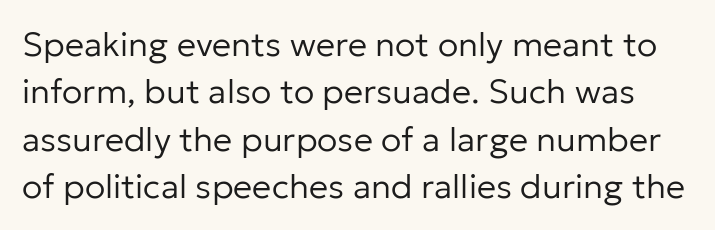
Rule under the text: the space is simply empty. The typeface chosen for these lines omits serifs. Nobody touched the tracking dial on this one. The rendering uses natural spacing where letterforms have individual widths. Do the letters lean? They stand straight. The block of text has a typical density, with ordinary space between rows.
